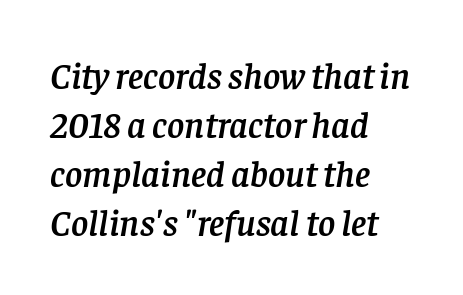
Words float on clear page, feet unadorned. This sample uses a serif face. Casual observation: everything's shoved over to the left. It's the slanting kind of type. Honestly, the letter spacing is just normal — you wouldn't notice it.
